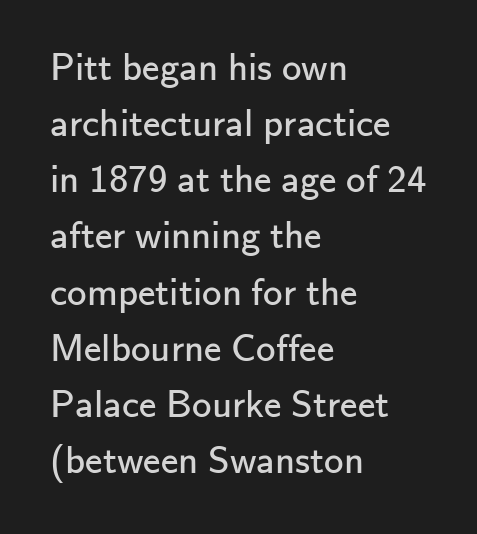
Q: Is the text bold? A: No.
Q: Is the text italic (slanted)? A: No, it is upright.
Q: Is the typeface a serif or a sans-serif typeface? A: Sans-serif.
Q: Is the text underlined? A: No.
Q: How is the paragraph aligned? A: Left-aligned.
Q: Is the spacing between letters normal or unusually wide? A: Normal.
Q: Is the spacing between lines tight, normal or loose? A: Normal.
Q: Width (condensed, normal, or wide)? A: Normal.
Q: Stroke contrast? A: Low.
Q: x-height? A: Small.
Q: Monospaced? A: No.
